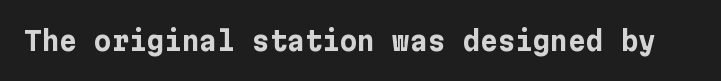
{"italic": "no", "bold": "yes", "underline": "no", "letter_spacing": "normal", "letter_spacing_em": 0.0, "glyph_px": 27}
